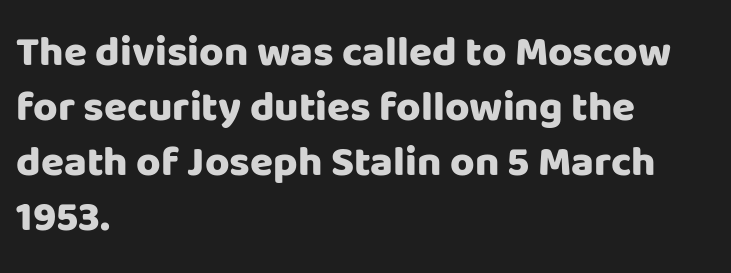
{"serif": "no", "italic": "no", "bold": "yes", "weight": "heavy", "width": "normal", "stroke_contrast": "low", "x_height": "large", "monospaced": "no", "underline": "no", "align": "left", "line_spacing": "normal", "line_spacing_ratio": 1.31, "letter_spacing": "normal", "letter_spacing_em": 0.0, "glyph_px": 42}
